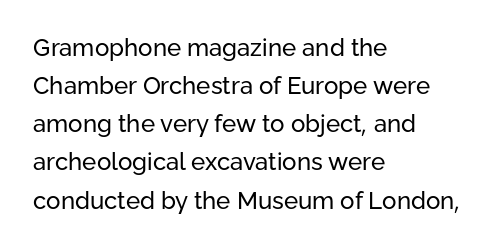
Is there much room between lines? A standard amount, neither cramped nor airy. A roman cut, with each character standing at attention. How are the letters spaced? Ordinarily, with no added tracking. This rendering features lettering with no underline. The paragraph shown leans on its left margin. The weight tops out at a normal text grade.
